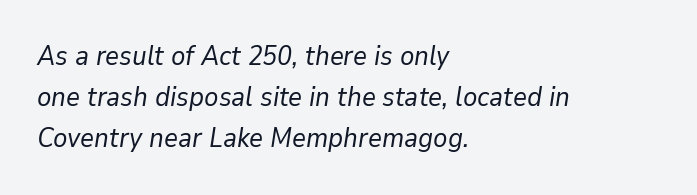
{"italic": "yes", "lean": "right", "slant_degrees": 9, "bold": "no", "underline": "no", "align": "left", "line_spacing": "normal", "line_spacing_ratio": 1.52, "letter_spacing": "normal", "letter_spacing_em": 0.0, "glyph_px": 27}
